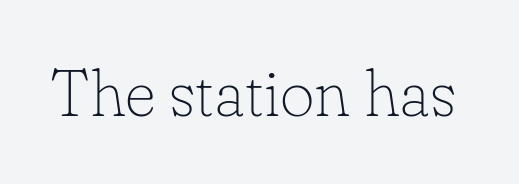
Honestly, the letter spacing is just normal — you wouldn't notice it. The space beneath each line is pristine and unruled. Italic? Not at all — the glyphs are vertical. The face looks like a standard text weight, possibly lighter. The designer went with a serif here, giving each stem small feet.
